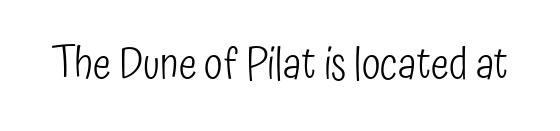
The image shows 43 px light, condensed sans-serif type, upright; set normal letter spacing, not underlined; low stroke contrast and a medium x-height.
